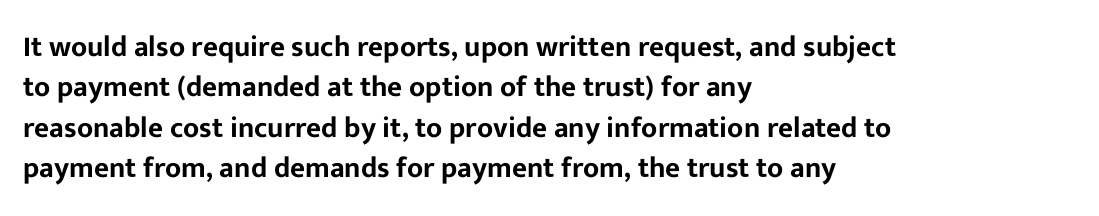
A normal amount of white space separates one row of letters from the next. A typesetter would label this face a sans. The tracking reads as untouched default to a designer's eye. Bare-footed words on every line.
